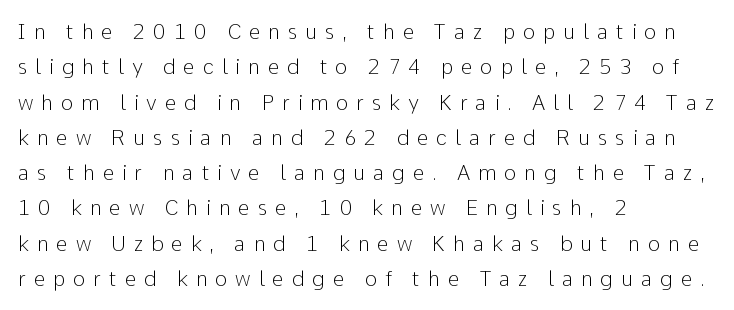
Q: Is the text bold? A: No.
Q: Is the text italic (slanted)? A: No, it is upright.
Q: Is the text underlined? A: No.
Q: How is the paragraph aligned? A: Left-aligned.
Q: Is the spacing between letters normal or unusually wide? A: Unusually wide.
Q: Is the spacing between lines tight, normal or loose? A: Normal.
